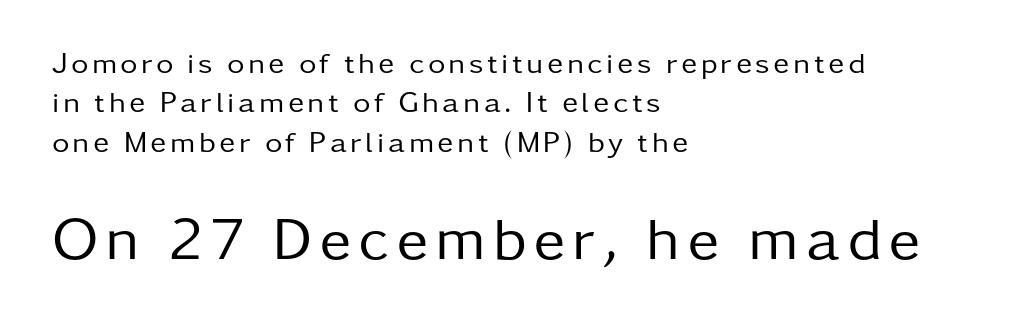
The image shows 60 px regular-weight sans-serif type, upright; set left-aligned, normal line spacing (1.31x), not underlined; the second (bottom) block is 2.0x larger; low stroke contrast and a medium x-height.
